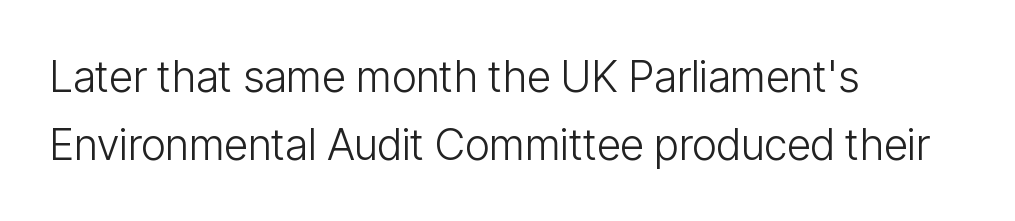
{"serif": "no", "italic": "no", "bold": "no", "weight": "light", "width": "condensed", "stroke_contrast": "low", "x_height": "medium", "monospaced": "no", "underline": "no", "align": "left", "line_spacing": "normal", "line_spacing_ratio": 1.58, "letter_spacing": "normal", "letter_spacing_em": 0.0, "glyph_px": 43}
